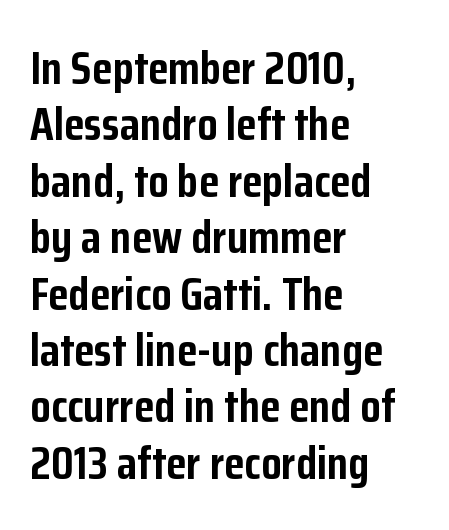
Q: Is the text bold? A: Yes.
Q: Is the text italic (slanted)? A: No, it is upright.
Q: Is the typeface a serif or a sans-serif typeface? A: Sans-serif.
Q: Is the text underlined? A: No.
Q: How is the paragraph aligned? A: Left-aligned.
Q: Is the spacing between letters normal or unusually wide? A: Normal.
Q: Width (condensed, normal, or wide)? A: Condensed.
Q: Stroke contrast? A: Low.
Q: x-height? A: Medium.
Q: Monospaced? A: No.
